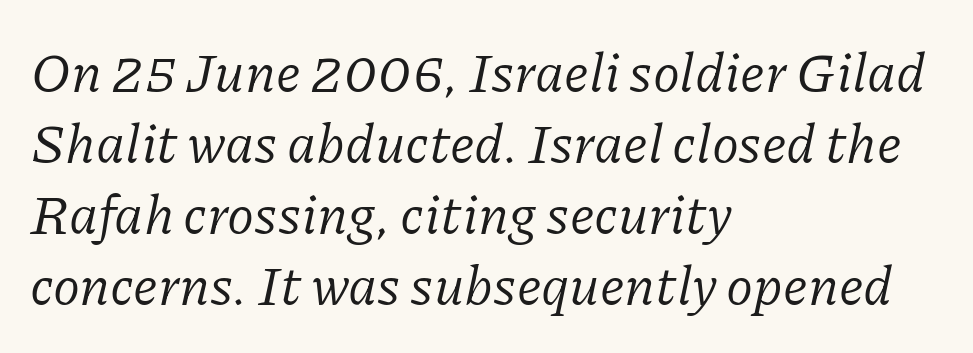
The image shows 55 px regular-weight serif type, italic (leaning right); set left-aligned, normal line spacing (1.29x), normal letter spacing, not underlined; low stroke contrast and a medium x-height.
